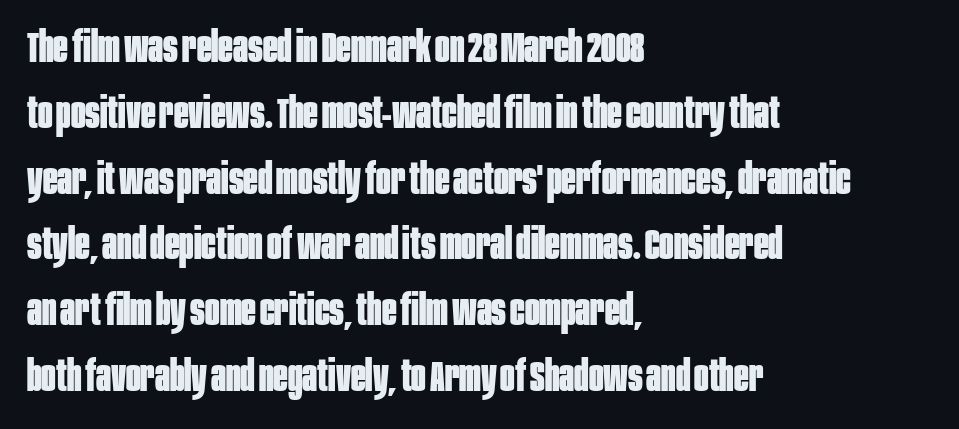
Q: Is the text bold? A: Yes.
Q: Is the text italic (slanted)? A: No, it is upright.
Q: Is the typeface a serif or a sans-serif typeface? A: Sans-serif.
Q: Is the text underlined? A: No.
Q: How is the paragraph aligned? A: Left-aligned.
Q: Is the spacing between letters normal or unusually wide? A: Normal.
Q: Is the spacing between lines tight, normal or loose? A: Normal.
Q: Width (condensed, normal, or wide)? A: Condensed.
Q: Stroke contrast? A: Low.
Q: x-height? A: Large.
Q: Monospaced? A: No.
